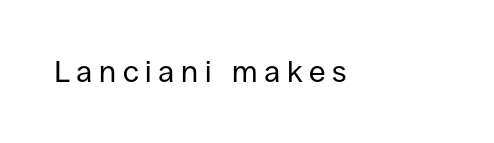
Underlining? Definitely not there. Upright lettering throughout. Someone cranked the tracking dial way up on this one. Is the type heavy? It reads as light-to-regular instead. The rendering uses natural spacing where letterforms have individual widths.
